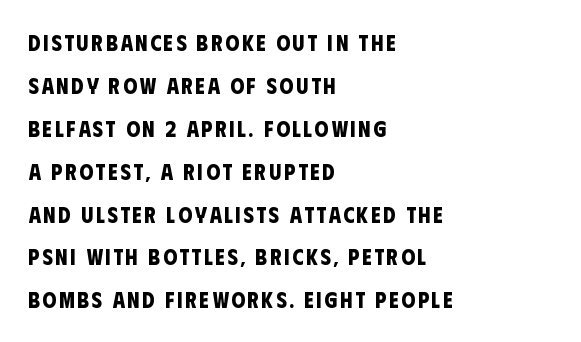
{"bold": "yes", "underline": "no", "align": "left", "line_spacing": "loose", "line_spacing_ratio": 1.95, "glyph_px": 22}
